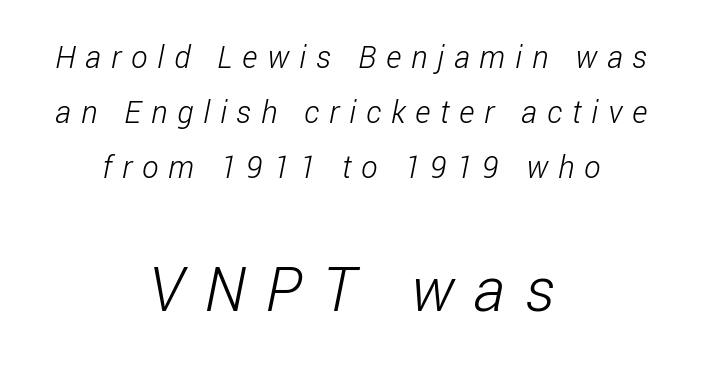
{"serif": "no", "bold": "no", "weight": "light", "width": "condensed", "stroke_contrast": "low", "x_height": "medium", "monospaced": "no", "underline": "no", "align": "center", "line_spacing_ratio": 1.77, "letter_spacing": "wide", "letter_spacing_em": 0.32, "larger_block": "second", "size_ratio": 2.0, "glyph_px": 62}
